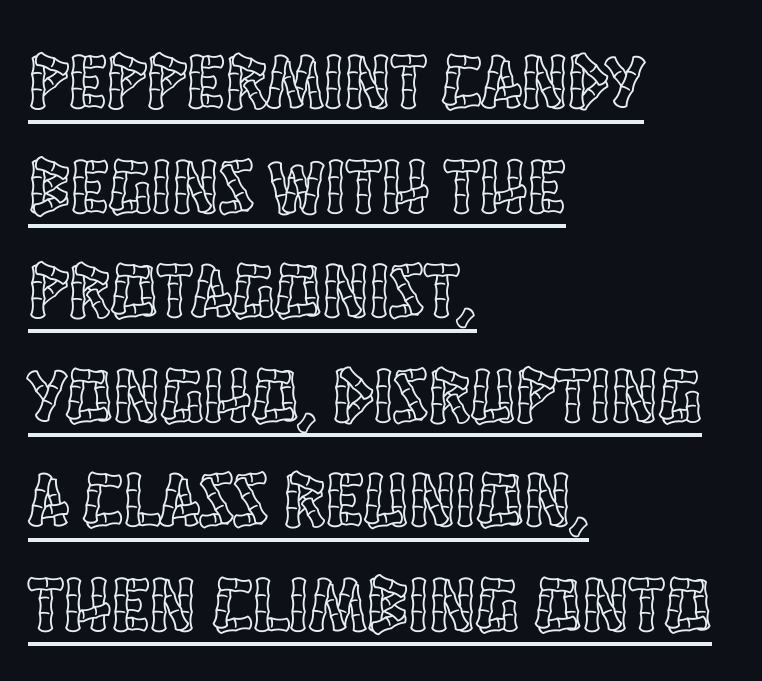
A typesetter would call this zero additional tracking. Line beginnings align vertically; line endings do not. The line-height multiplier appears to be the usual default. These lines are rendered in a variable-pitch font.
